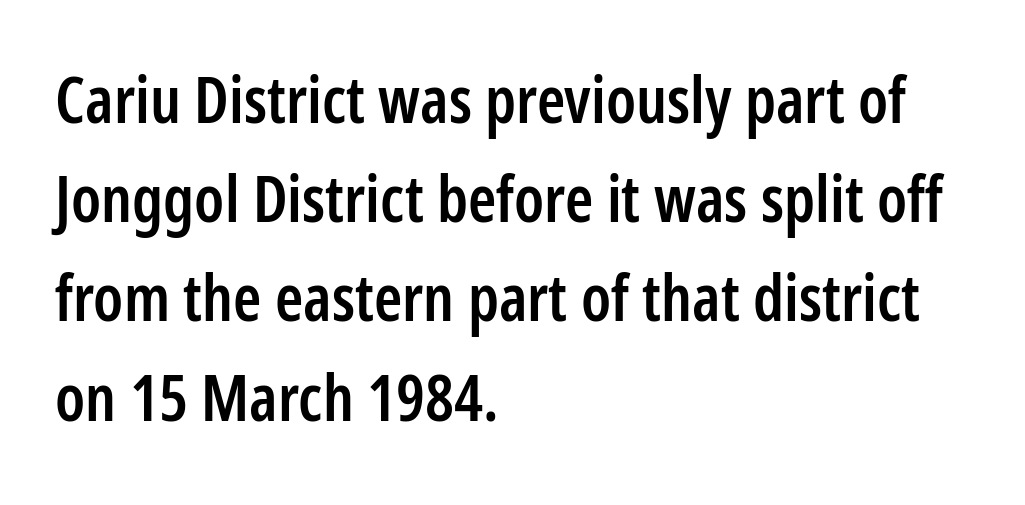
The rendering anchors every line to the left-hand side. Stroke thickness is moderately raised; the sample reads as semibold. The rendering uses a moderate line-height, typical for paragraphs. No word sits above an underline. The tracking reads as untouched default to a designer's eye.
